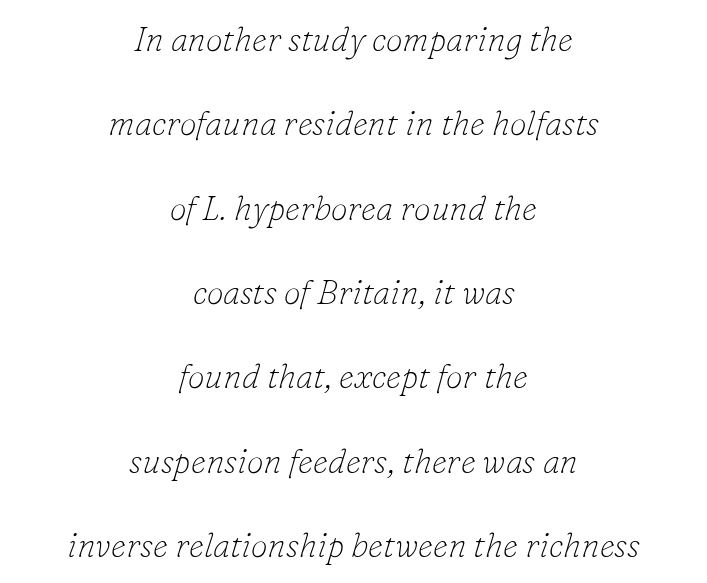
{"serif": "yes", "italic": "yes", "lean": "right", "slant_degrees": 16, "bold": "no", "weight": "thin", "width": "normal", "stroke_contrast": "low", "x_height": "small", "monospaced": "no", "underline": "no", "align": "center", "line_spacing": "loose", "line_spacing_ratio": 2.48, "letter_spacing": "normal", "letter_spacing_em": 0.0, "glyph_px": 34}
